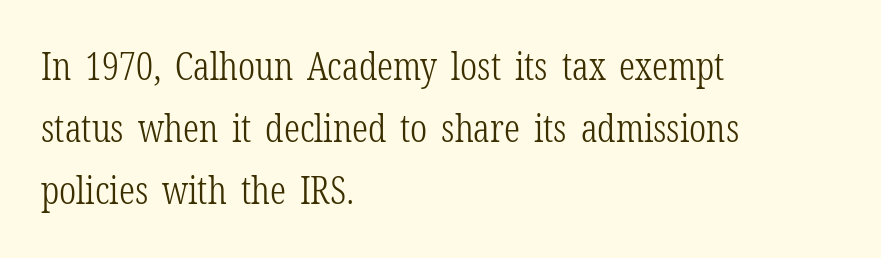
Is this a fixed-width face? No — the glyphs have proportional, varying widths. This rendering uses left alignment, leaving the right contour irregular. Standard letterfit; no display-style spreading of the glyphs. The letters carry serifs — small finishing strokes at the ends of their stems.
